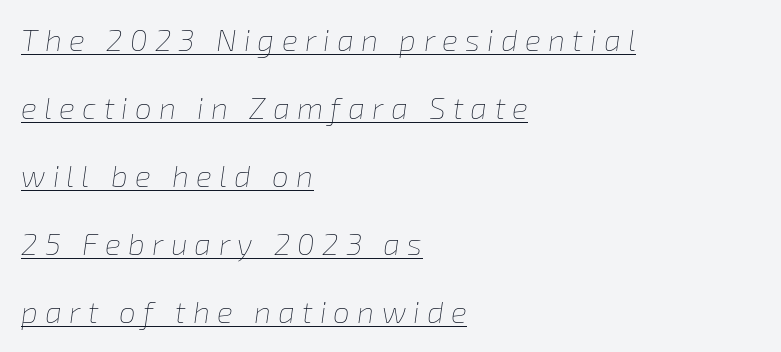
The image shows 30 px thin type, italic (leaning right); set left-aligned, loose line spacing (2.27x), unusually wide letter spacing (+0.24 em), underlined; low stroke contrast and a medium x-height.
